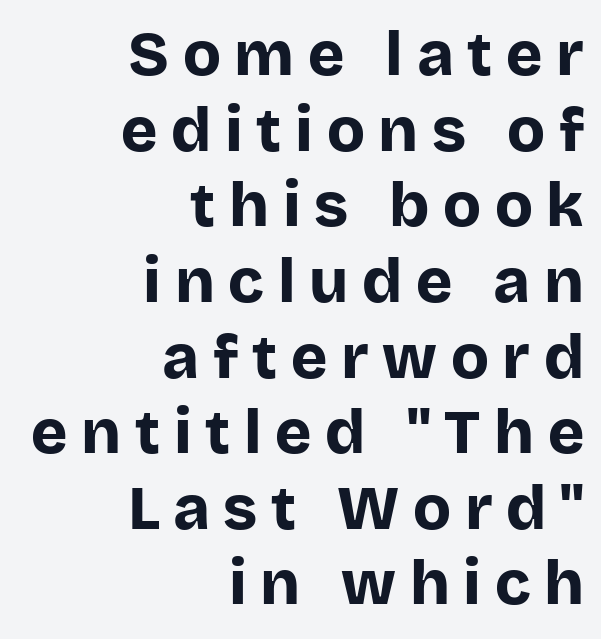
The image shows 62 px bold sans-serif type, upright; set right-aligned, line spacing 1.22x, unusually wide letter spacing (+0.22 em), not underlined; low stroke contrast and a large x-height.
